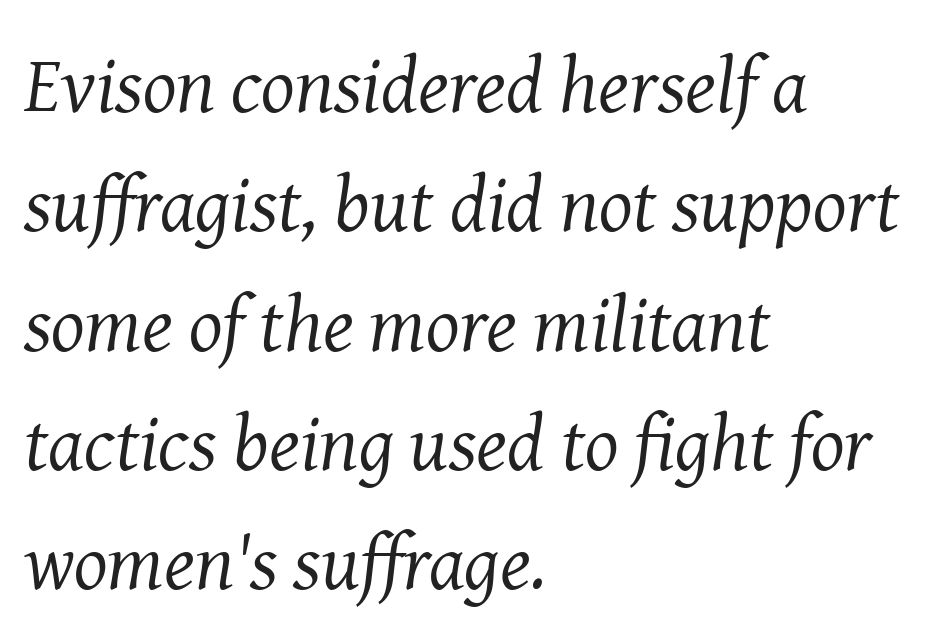
The image shows 79 px regular-weight serif type, italic (leaning right); set left-aligned, normal line spacing (1.51x), normal letter spacing, not underlined; medium stroke contrast and a medium x-height.
